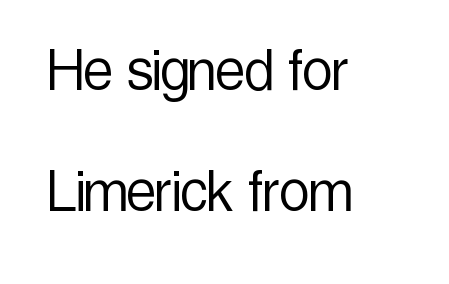
{"serif": "no", "italic": "no", "bold": "no", "weight": "light", "width": "condensed", "x_height": "medium", "monospaced": "no", "underline": "no", "align": "left", "line_spacing_ratio": 1.81, "letter_spacing": "normal", "letter_spacing_em": 0.0, "glyph_px": 67}
